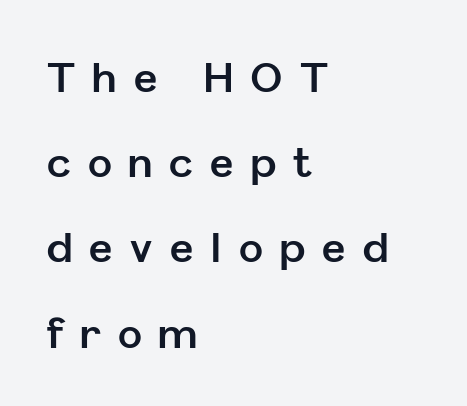
The image shows 40 px bold sans-serif type, upright; set left-aligned, loose line spacing (2.13x), unusually wide letter spacing (+0.43 em), not underlined; low stroke contrast and a medium x-height.
